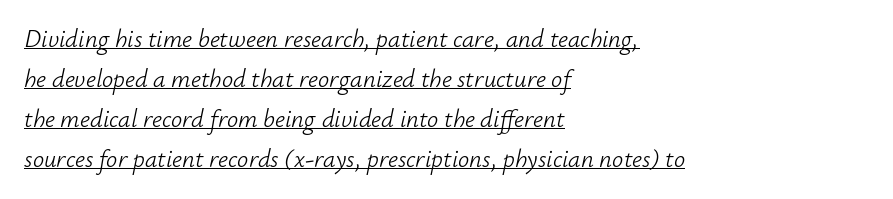
Q: Is the text bold? A: No.
Q: Is the text italic (slanted)? A: Yes, it leans right by about 12 degrees.
Q: Is the text underlined? A: Yes.
Q: How is the paragraph aligned? A: Left-aligned.
Q: Is the spacing between letters normal or unusually wide? A: Normal.
Q: Is the spacing between lines tight, normal or loose? A: Normal.
